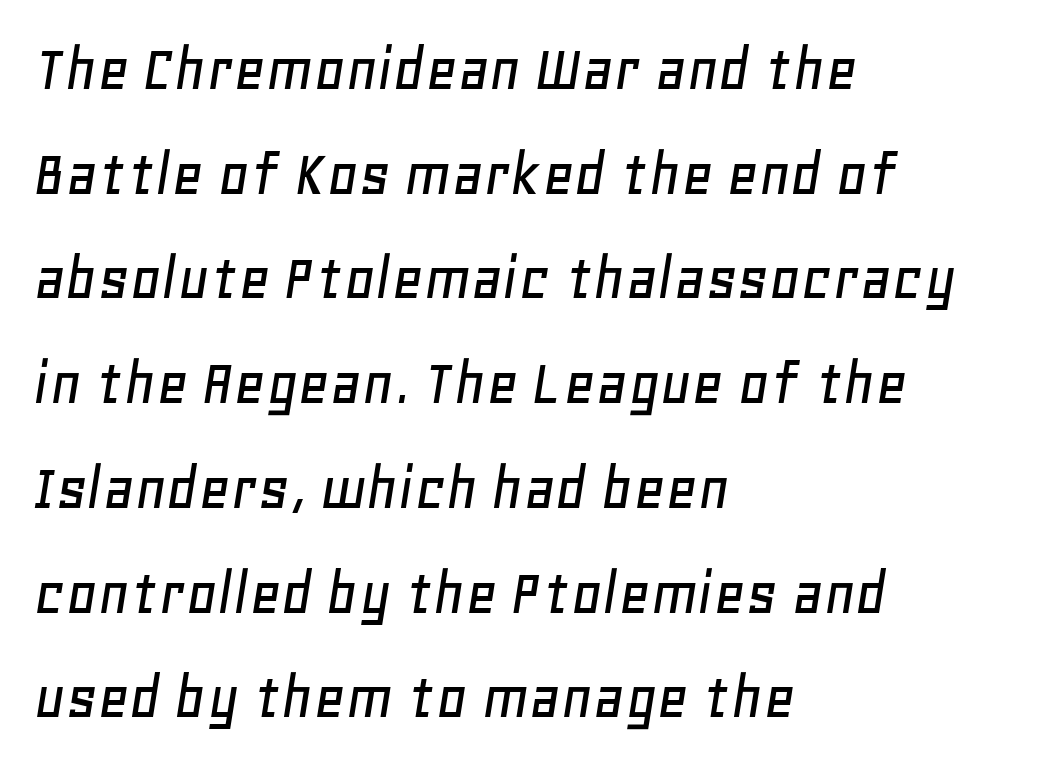
This rendering features lettering with no underline. Baseline-to-baseline distance is the conventional proportion of letter height. There's an unmistakable incline to the writing here. In CSS terms this would be text-align: left. Character widths vary here, with narrow letters taking less room than wide ones.
